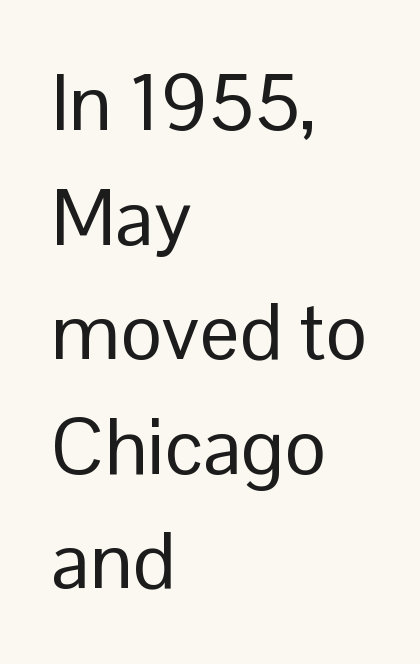
The image shows 79 px regular-weight sans-serif type, upright; set left-aligned, normal line spacing (1.45x), normal letter spacing, not underlined; low stroke contrast and a medium x-height.
